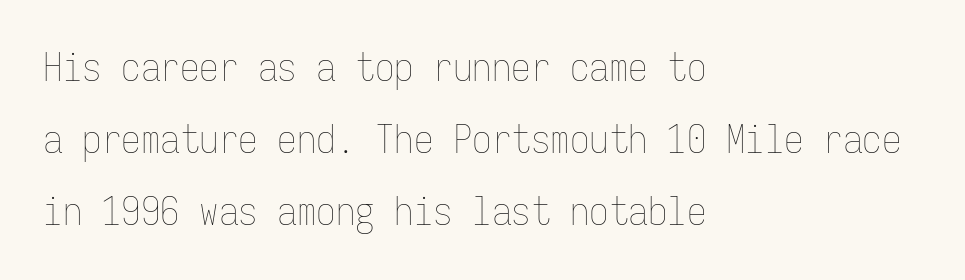
{"italic": "no", "bold": "no", "weight": "thin", "width": "condensed", "stroke_contrast": "low", "x_height": "medium", "monospaced": "yes", "underline": "no", "align": "left", "line_spacing_ratio": 1.84, "letter_spacing": "normal", "letter_spacing_em": 0.0, "glyph_px": 39}
